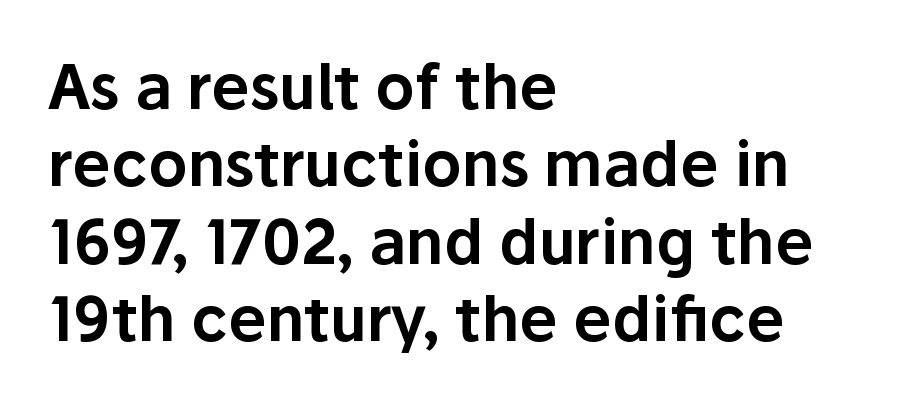
Q: Is the text italic (slanted)? A: No, it is upright.
Q: Is the typeface a serif or a sans-serif typeface? A: Sans-serif.
Q: Is the text underlined? A: No.
Q: How is the paragraph aligned? A: Left-aligned.
Q: Is the spacing between letters normal or unusually wide? A: Normal.
Q: Is the spacing between lines tight, normal or loose? A: Normal.
Q: Width (condensed, normal, or wide)? A: Normal.
Q: Stroke contrast? A: Low.
Q: x-height? A: Medium.
Q: Monospaced? A: No.
